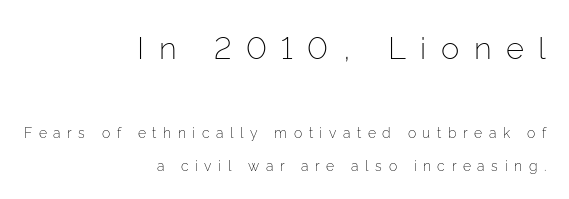
{"serif": "no", "italic": "no", "bold": "no", "weight": "light", "width": "normal", "stroke_contrast": "low", "x_height": "medium", "monospaced": "no", "underline": "no", "align": "right", "line_spacing": "loose", "line_spacing_ratio": 2.37, "letter_spacing": "wide", "letter_spacing_em": 0.47, "larger_block": "first", "size_ratio": 2.21, "glyph_px": 31}
